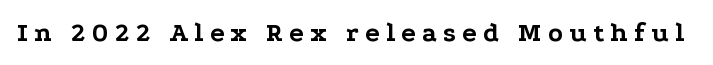
Q: Is the text bold? A: Yes.
Q: Is the text italic (slanted)? A: No, it is upright.
Q: Is the text underlined? A: No.
Q: Is the spacing between letters normal or unusually wide? A: Unusually wide.
